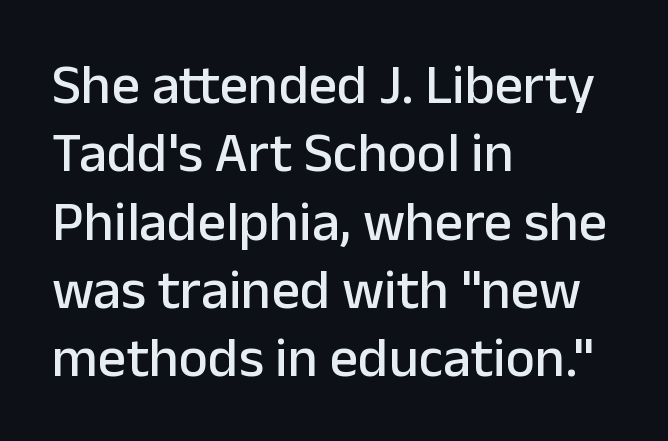
{"serif": "no", "italic": "no", "width": "normal", "stroke_contrast": "low", "x_height": "medium", "monospaced": "no", "underline": "no", "align": "left", "line_spacing_ratio": 1.22, "letter_spacing": "normal", "letter_spacing_em": 0.0, "glyph_px": 56}
